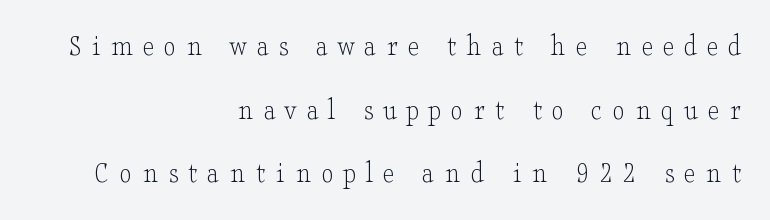
Q: Is the text bold? A: No.
Q: Is the text italic (slanted)? A: No, it is upright.
Q: Is the typeface a serif or a sans-serif typeface? A: Serif.
Q: Is the text underlined? A: No.
Q: How is the paragraph aligned? A: Right-aligned.
Q: Is the spacing between letters normal or unusually wide? A: Unusually wide.
Q: Is the spacing between lines tight, normal or loose? A: Loose.
Q: Width (condensed, normal, or wide)? A: Wide.
Q: Stroke contrast? A: Low.
Q: x-height? A: Small.
Q: Monospaced? A: No.
